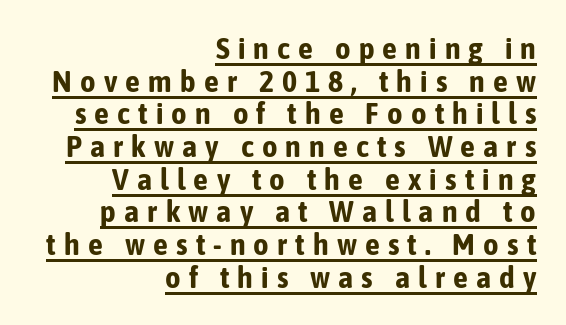
The image shows 30 px bold, condensed sans-serif type, upright; set right-aligned, tight line spacing (1.09x), unusually wide letter spacing (+0.27 em), underlined; low stroke contrast and a medium x-height.
